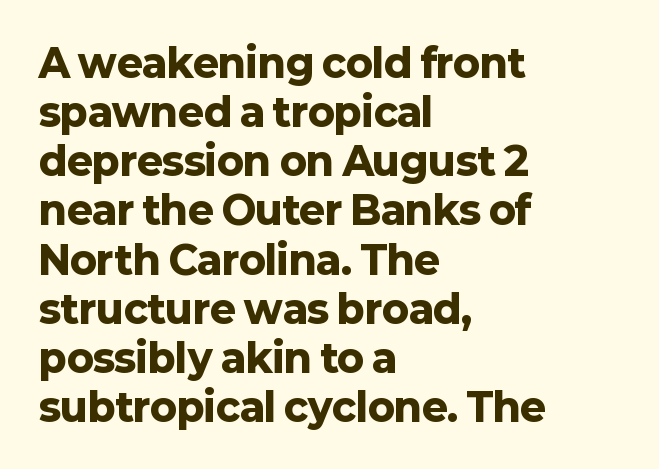
Q: Is the text bold? A: Yes.
Q: Is the text italic (slanted)? A: No, it is upright.
Q: Is the typeface a serif or a sans-serif typeface? A: Sans-serif.
Q: Is the text underlined? A: No.
Q: How is the paragraph aligned? A: Left-aligned.
Q: Is the spacing between letters normal or unusually wide? A: Normal.
Q: Is the spacing between lines tight, normal or loose? A: Normal.
Q: Width (condensed, normal, or wide)? A: Normal.
Q: Stroke contrast? A: Low.
Q: x-height? A: Medium.
Q: Monospaced? A: No.
